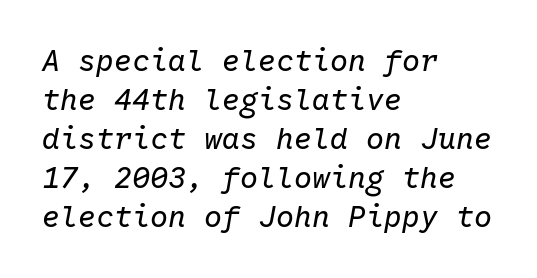
{"italic": "yes", "lean": "right", "slant_degrees": 10, "bold": "no", "weight": "regular", "width": "normal", "stroke_contrast": "low", "x_height": "medium", "monospaced": "yes", "underline": "no", "align": "left", "line_spacing": "normal", "line_spacing_ratio": 1.3, "letter_spacing": "normal", "letter_spacing_em": 0.0, "glyph_px": 30}
